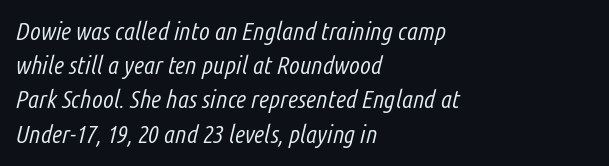
The image shows 25 px text type, italic (leaning right); set left-aligned, normal line spacing (1.37x), normal letter spacing, not underlined.
